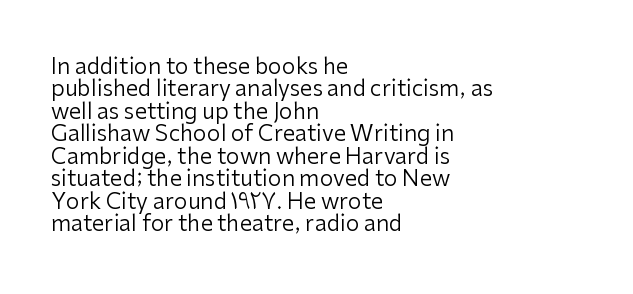
The image shows 22 px text type, upright; set left-aligned, tight line spacing (1.02x), normal letter spacing, not underlined.
